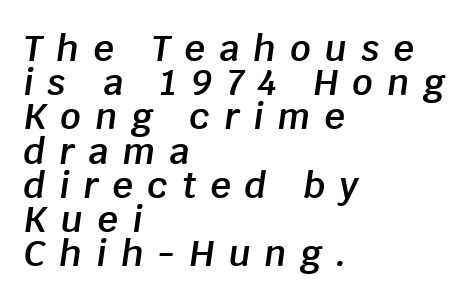
{"italic": "yes", "lean": "right", "slant_degrees": 8, "bold": "semi", "weight": "semibold", "width": "normal", "stroke_contrast": "low", "x_height": "large", "monospaced": "no", "underline": "no", "align": "left", "line_spacing": "tight", "line_spacing_ratio": 0.95, "letter_spacing": "wide", "letter_spacing_em": 0.39, "glyph_px": 36}
